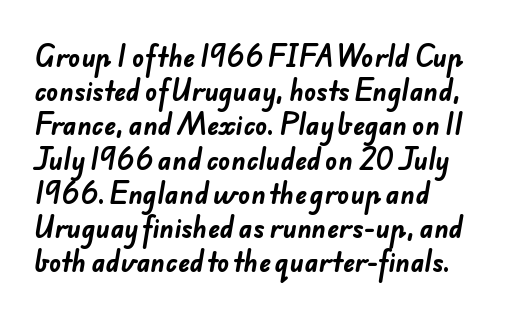
Visually the block forms a straight wall on the left and a jagged coastline on the right. The strokes are fattened all the way to bold. Each row of text sits above clean, open space. Notice how descenders clear the ascenders below comfortably — that's standard leading.
